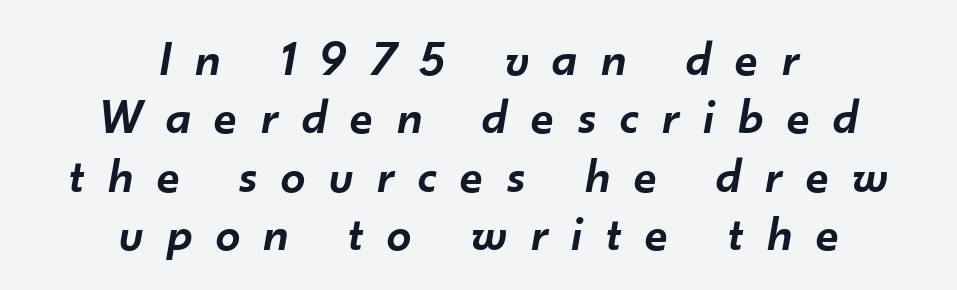
Q: Is the text bold? A: Semi-bold.
Q: Is the text italic (slanted)? A: Yes, it leans right by about 10 degrees.
Q: Is the text underlined? A: No.
Q: How is the paragraph aligned? A: Centered.
Q: Is the spacing between letters normal or unusually wide? A: Unusually wide.
Q: Width (condensed, normal, or wide)? A: Normal.
Q: Stroke contrast? A: Low.
Q: x-height? A: Small.
Q: Monospaced? A: No.
